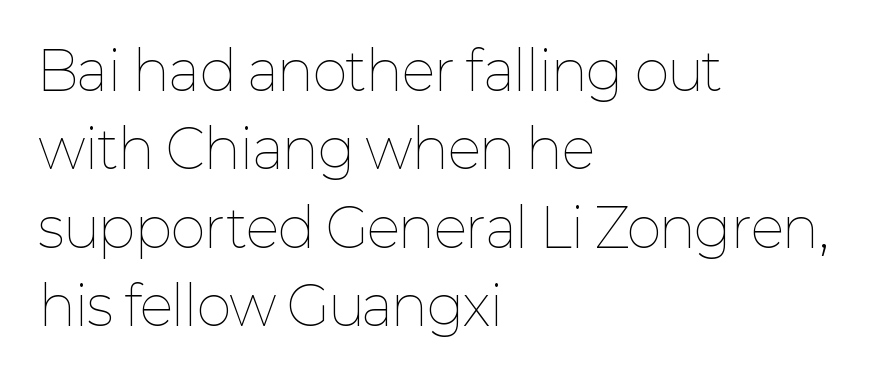
This sample uses plain, unmodified letter spacing. Every stem runs plumb, perpendicular to the baseline. Stroke mass is kept to a normal reading level or below. Do the characters align in a grid? No, the font is proportional. A clean baseline with only descenders dipping below it.
